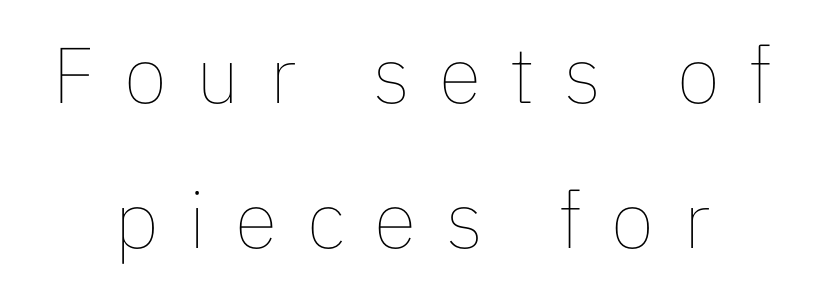
The image shows 79 px thin type, upright; set line spacing 1.83x, unusually wide letter spacing (+0.37 em), not underlined; low stroke contrast and a medium x-height.
